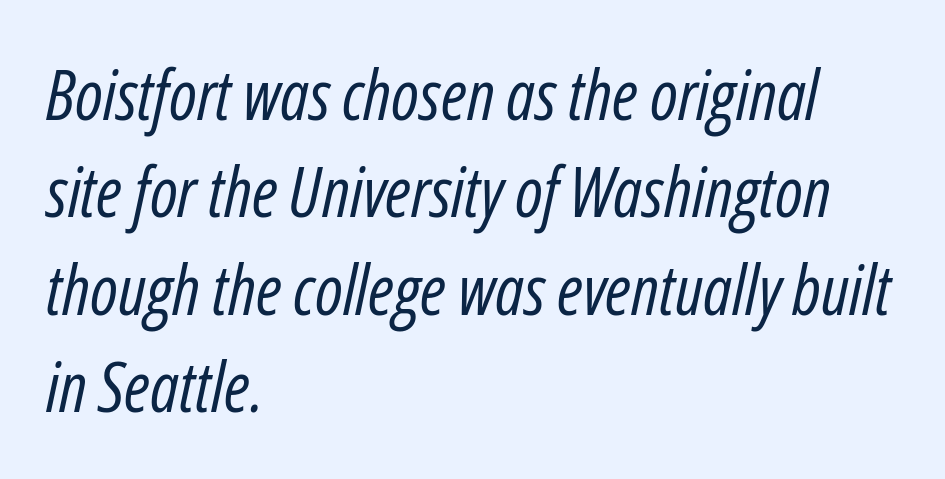
Q: Is the text bold? A: No.
Q: Is the text italic (slanted)? A: Yes, it leans right by about 12 degrees.
Q: Is the text underlined? A: No.
Q: How is the paragraph aligned? A: Left-aligned.
Q: Is the spacing between letters normal or unusually wide? A: Normal.
Q: Is the spacing between lines tight, normal or loose? A: Normal.
Q: Width (condensed, normal, or wide)? A: Condensed.
Q: Stroke contrast? A: Low.
Q: x-height? A: Medium.
Q: Monospaced? A: No.
